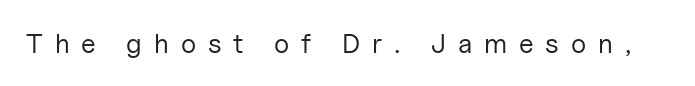
{"italic": "no", "bold": "no", "underline": "no", "letter_spacing": "wide", "letter_spacing_em": 0.44, "glyph_px": 27}
